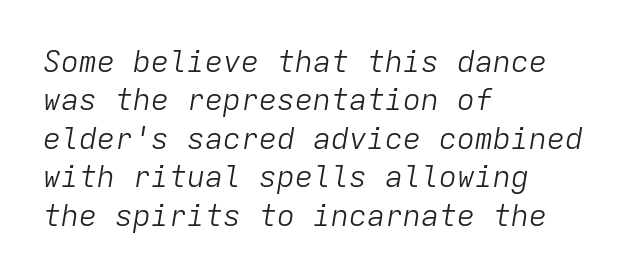
{"italic": "yes", "lean": "right", "slant_degrees": 9, "bold": "no", "weight": "light", "width": "normal", "stroke_contrast": "low", "x_height": "medium", "monospaced": "yes", "underline": "no", "align": "left", "line_spacing": "normal", "line_spacing_ratio": 1.28, "letter_spacing": "normal", "letter_spacing_em": 0.0, "glyph_px": 30}
